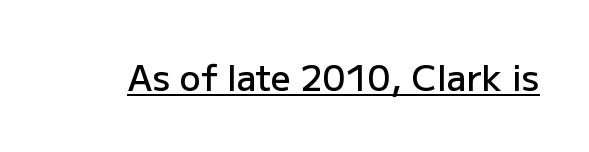
Q: Is the text bold? A: Semi-bold.
Q: Is the text italic (slanted)? A: No, it is upright.
Q: Is the typeface a serif or a sans-serif typeface? A: Sans-serif.
Q: Is the text underlined? A: Yes.
Q: Is the spacing between letters normal or unusually wide? A: Normal.
Q: Width (condensed, normal, or wide)? A: Normal.
Q: Stroke contrast? A: Low.
Q: x-height? A: Medium.
Q: Monospaced? A: No.
